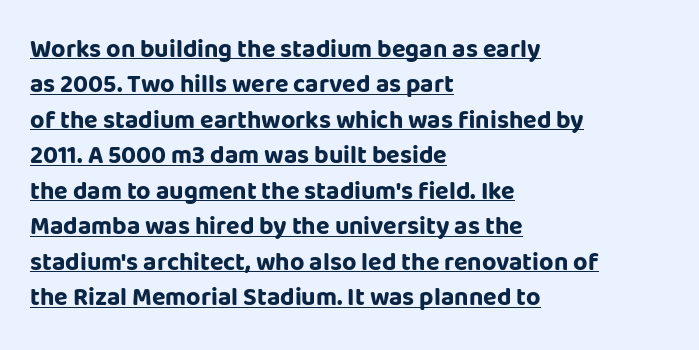
Typographic density is high because the face is bold. Compared with typical paragraphs, the rows here are spaced about the same. Spacing between characters is what you'd get straight out of the box. Does a line run under the words? Yes, clearly. A classic flush-left, rag-right setting is used for this passage.
